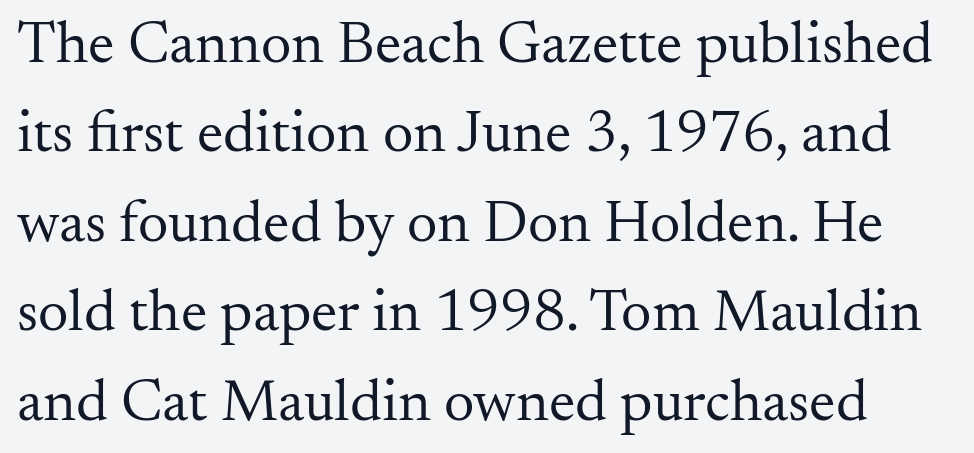
The glyphs in this specimen are seriffed. Do the characters align in a grid? No, the font is proportional. A roman cut, with each character standing at attention. Students, observe: this is what conventionally led text looks like. Check the space under the baseline: it is left empty. These glyphs show unthickened strokes, regular width or finer.
